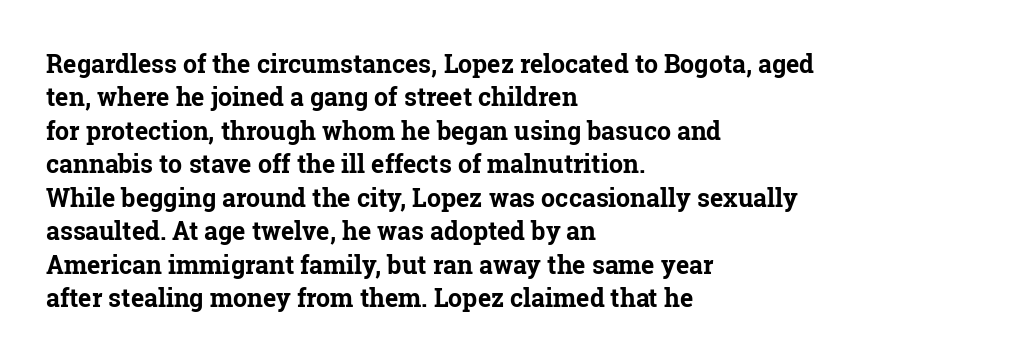
Q: Is the text bold? A: Yes.
Q: Is the text italic (slanted)? A: No, it is upright.
Q: Is the text underlined? A: No.
Q: How is the paragraph aligned? A: Left-aligned.
Q: Is the spacing between letters normal or unusually wide? A: Normal.
Q: Is the spacing between lines tight, normal or loose? A: Normal.
